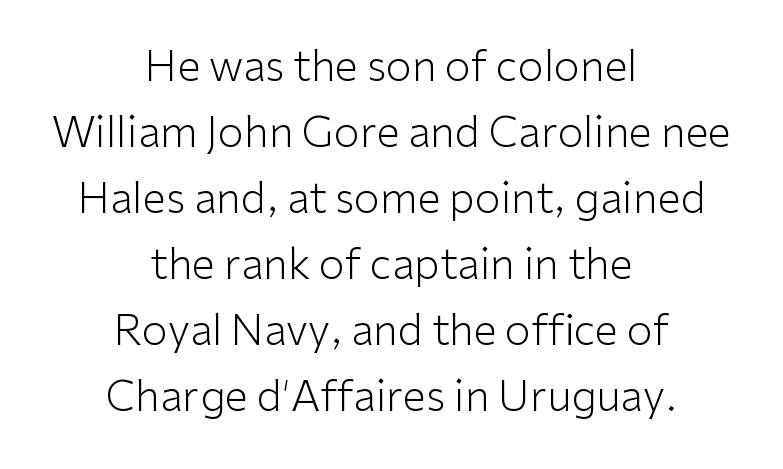
{"serif": "no", "italic": "no", "bold": "no", "weight": "light", "width": "normal", "stroke_contrast": "low", "x_height": "medium", "monospaced": "no", "underline": "no", "align": "center", "line_spacing": "normal", "line_spacing_ratio": 1.57, "letter_spacing": "normal", "letter_spacing_em": 0.0, "glyph_px": 42}
